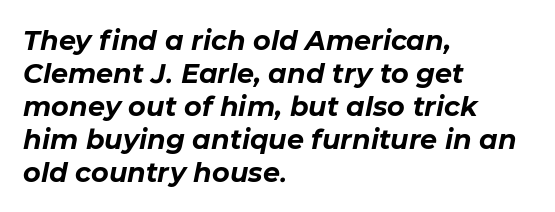
Clear beneath every line of the passage. This rendering uses left alignment, leaving the right contour irregular. As a designer I'd log this as weight 700, bold. Observe the ordinary spacing: letters are neighbours, not strangers.
